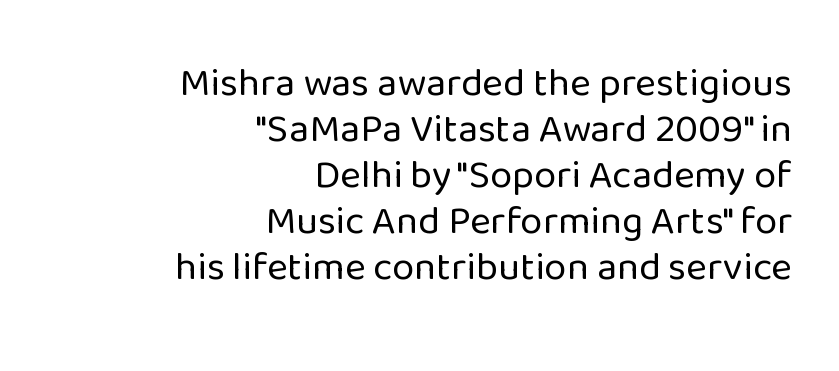
Q: Is the text bold? A: No.
Q: Is the text italic (slanted)? A: No, it is upright.
Q: Is the typeface a serif or a sans-serif typeface? A: Sans-serif.
Q: Is the text underlined? A: No.
Q: How is the paragraph aligned? A: Right-aligned.
Q: Is the spacing between letters normal or unusually wide? A: Normal.
Q: Is the spacing between lines tight, normal or loose? A: Tight.
Q: Width (condensed, normal, or wide)? A: Normal.
Q: Stroke contrast? A: Low.
Q: x-height? A: Medium.
Q: Monospaced? A: No.
